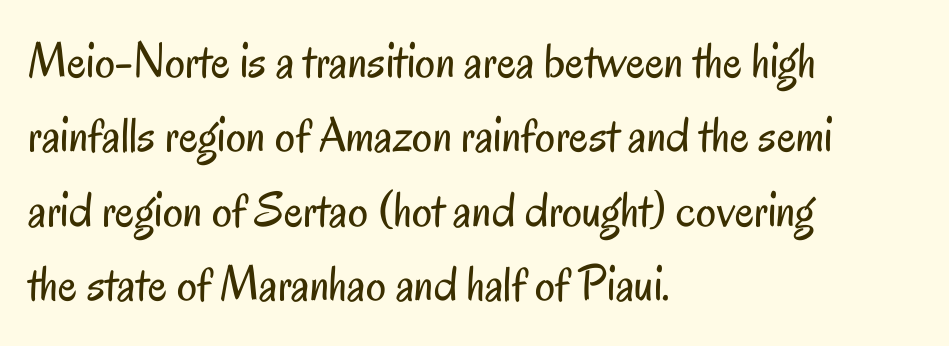
Q: Is the text bold? A: No.
Q: Is the text italic (slanted)? A: No, it is upright.
Q: Is the typeface a serif or a sans-serif typeface? A: Sans-serif.
Q: Is the text underlined? A: No.
Q: How is the paragraph aligned? A: Left-aligned.
Q: Is the spacing between letters normal or unusually wide? A: Normal.
Q: Is the spacing between lines tight, normal or loose? A: Normal.
Q: Width (condensed, normal, or wide)? A: Condensed.
Q: Stroke contrast? A: Low.
Q: x-height? A: Small.
Q: Monospaced? A: No.
